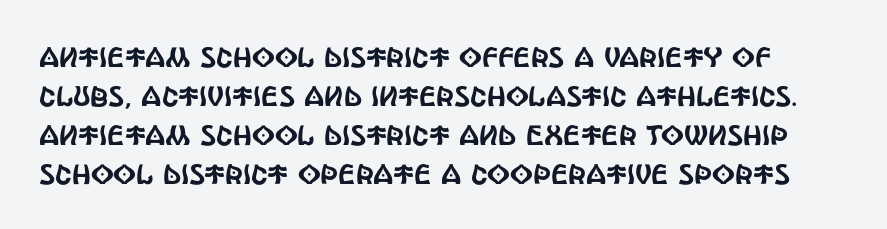
Q: Is the text italic (slanted)? A: No, it is upright.
Q: Is the typeface a serif or a sans-serif typeface? A: Sans-serif.
Q: Is the text underlined? A: No.
Q: Is the spacing between letters normal or unusually wide? A: Normal.
Q: Is the spacing between lines tight, normal or loose? A: Normal.
Q: Width (condensed, normal, or wide)? A: Condensed.
Q: x-height? A: Large.
Q: Monospaced? A: No.
